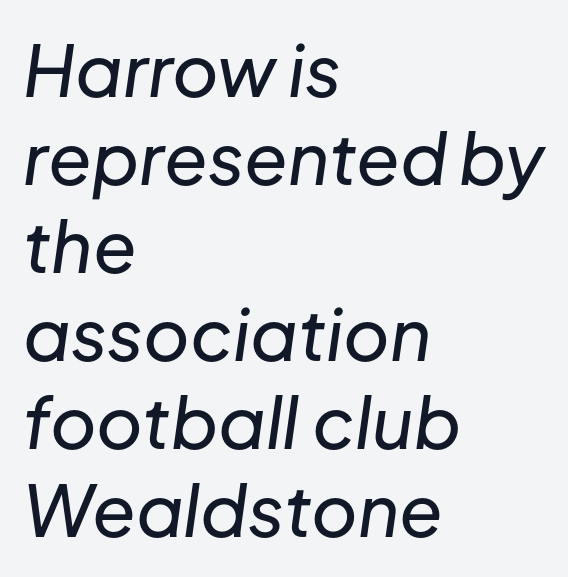
Q: Is the text italic (slanted)? A: Yes, it leans right by about 8 degrees.
Q: Is the text underlined? A: No.
Q: How is the paragraph aligned? A: Left-aligned.
Q: Is the spacing between letters normal or unusually wide? A: Normal.
Q: Width (condensed, normal, or wide)? A: Normal.
Q: Stroke contrast? A: Low.
Q: x-height? A: Medium.
Q: Monospaced? A: No.
